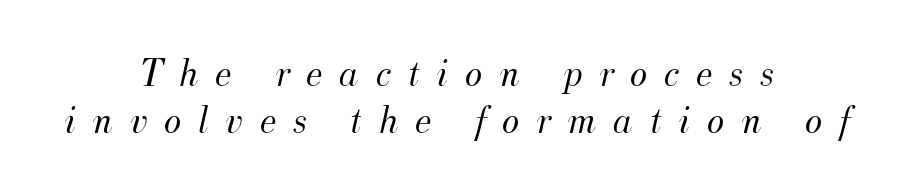
The image shows 41 px light serif type, italic (leaning right); set centered, tight line spacing (1.15x), unusually wide letter spacing (+0.41 em), not underlined; medium stroke contrast and a small x-height.
